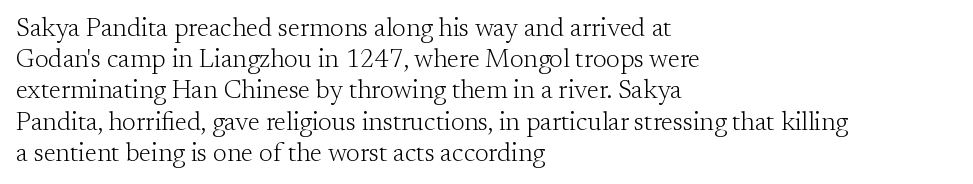
Q: Is the text bold? A: No.
Q: Is the text italic (slanted)? A: No, it is upright.
Q: Is the text underlined? A: No.
Q: How is the paragraph aligned? A: Left-aligned.
Q: Is the spacing between letters normal or unusually wide? A: Normal.
